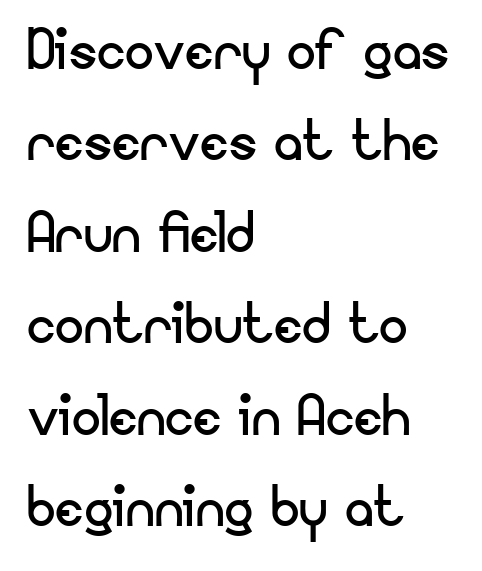
{"serif": "no", "italic": "no", "bold": "no", "weight": "regular", "width": "normal", "stroke_contrast": "low", "x_height": "small", "monospaced": "no", "underline": "no", "align": "left", "line_spacing": "normal", "line_spacing_ratio": 1.27, "letter_spacing": "normal", "letter_spacing_em": 0.0, "glyph_px": 72}
